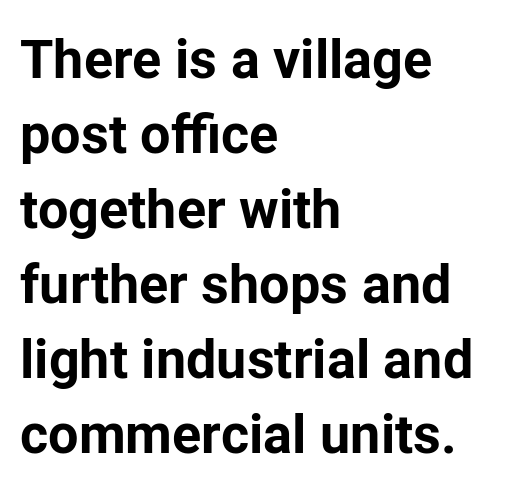
The image shows 54 px bold sans-serif type, upright; set left-aligned, normal line spacing (1.39x), normal letter spacing, not underlined; low stroke contrast and a medium x-height.
